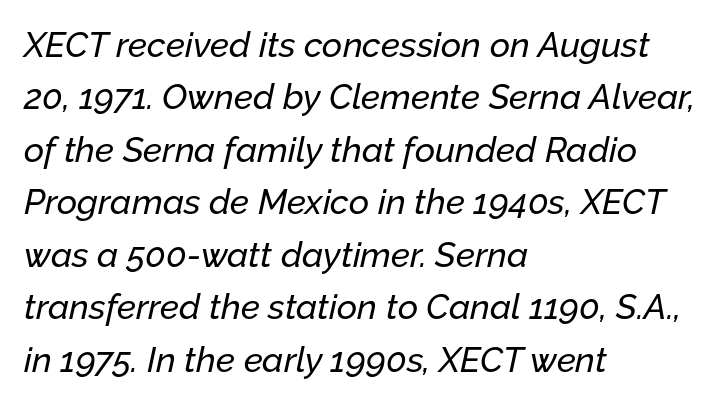
{"italic": "yes", "lean": "right", "slant_degrees": 12, "width": "normal", "stroke_contrast": "low", "x_height": "medium", "monospaced": "no", "underline": "no", "align": "left", "line_spacing": "normal", "line_spacing_ratio": 1.5, "letter_spacing": "normal", "letter_spacing_em": 0.0, "glyph_px": 35}
